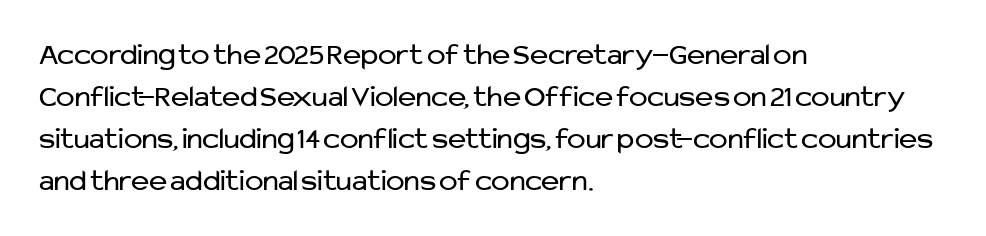
The horizontal fit of the characters is conventional and even. Nobody drew a line under any word here. Honestly, the row spacing looks completely unremarkable. A light-to-regular cut is what we see here. One-word summary of the alignment: left.
